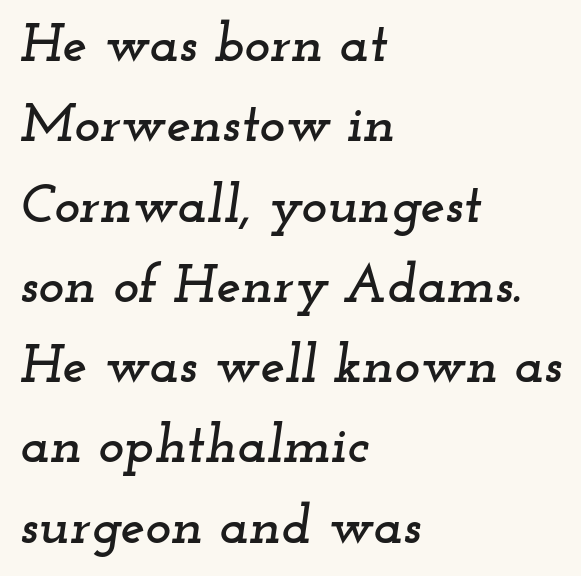
The image shows 55 px wide serif type, italic (leaning right); set left-aligned, normal line spacing (1.46x), normal letter spacing, not underlined; low stroke contrast and a small x-height.
